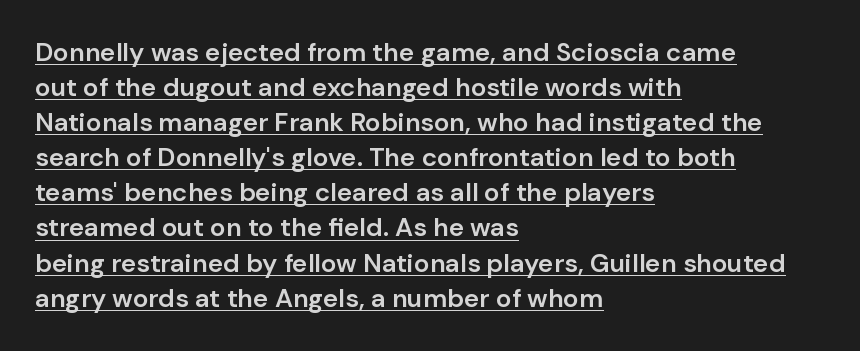
Q: Is the text bold? A: Semi-bold.
Q: Is the text italic (slanted)? A: No, it is upright.
Q: Is the text underlined? A: Yes.
Q: How is the paragraph aligned? A: Left-aligned.
Q: Is the spacing between letters normal or unusually wide? A: Normal.
Q: Is the spacing between lines tight, normal or loose? A: Normal.
